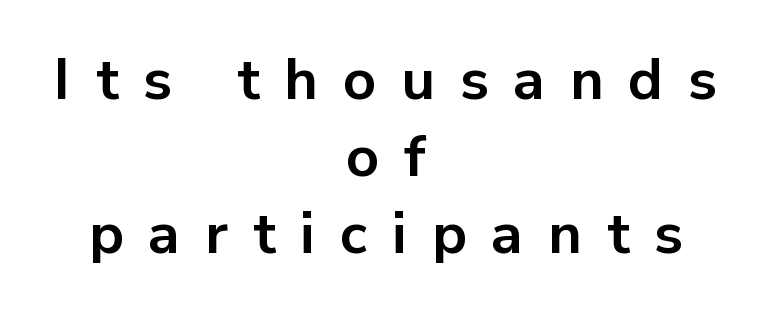
The image shows 58 px bold sans-serif type, upright; set centered, normal line spacing (1.33x), unusually wide letter spacing (+0.43 em), not underlined; low stroke contrast and a medium x-height.
